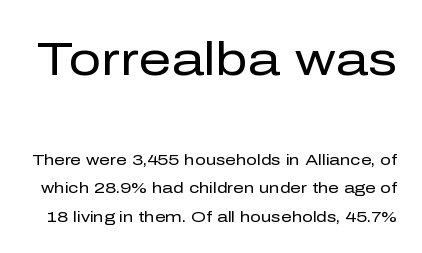
Q: Is the text bold? A: No.
Q: Is the text italic (slanted)? A: No, it is upright.
Q: Is the typeface a serif or a sans-serif typeface? A: Sans-serif.
Q: Is the text underlined? A: No.
Q: Is the spacing between letters normal or unusually wide? A: Normal.
Q: Which block of text is set in a larger size, the first (top) or the second (bottom)? A: The first (top) one.
Q: Width (condensed, normal, or wide)? A: Normal.
Q: Stroke contrast? A: Low.
Q: x-height? A: Medium.
Q: Monospaced? A: No.
